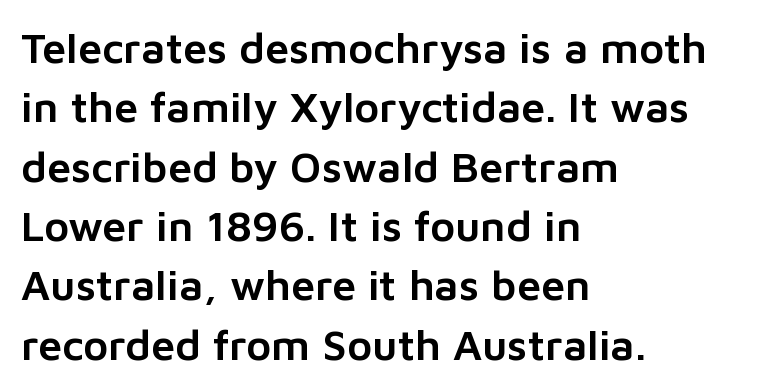
Q: Is the text italic (slanted)? A: No, it is upright.
Q: Is the typeface a serif or a sans-serif typeface? A: Sans-serif.
Q: Is the text underlined? A: No.
Q: How is the paragraph aligned? A: Left-aligned.
Q: Is the spacing between letters normal or unusually wide? A: Normal.
Q: Is the spacing between lines tight, normal or loose? A: Normal.
Q: Width (condensed, normal, or wide)? A: Normal.
Q: Stroke contrast? A: Low.
Q: x-height? A: Medium.
Q: Monospaced? A: No.
